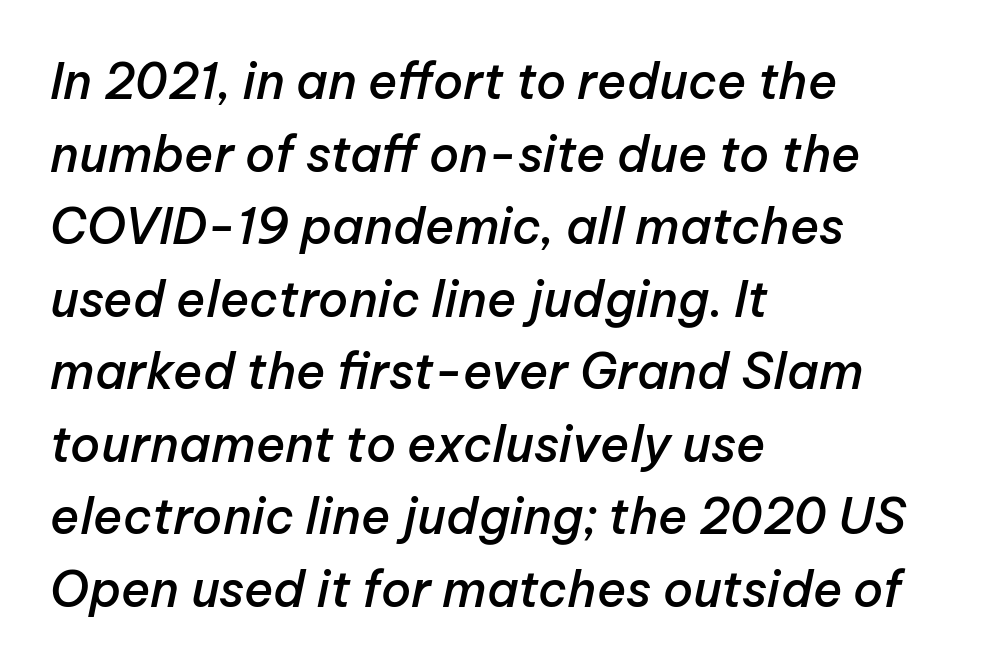
A classic flush-left, rag-right setting is used for this passage. This sample uses an oblique cut, with every glyph tilted off the vertical. The lines sit at an ordinary, default distance from one another. Note the varied advance widths — an 'i' is clearly narrower than an 'm'. Compared with typical body copy, the letter spacing here is the same.
